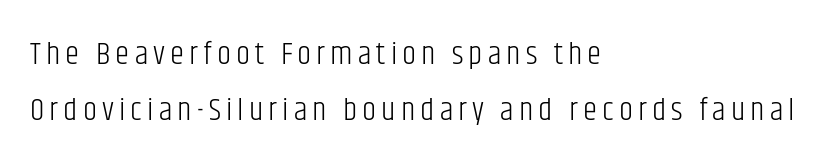
The image shows 32 px light, condensed sans-serif type, upright; set left-aligned, line spacing 1.74x, not underlined; low stroke contrast and a large x-height.
